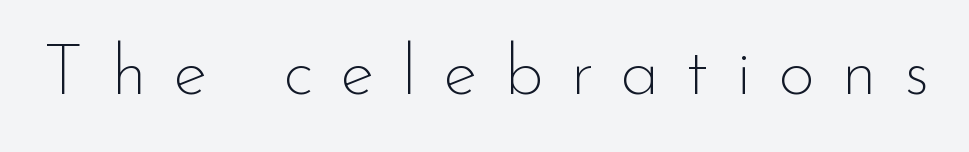
The image shows 71 px thin sans-serif type, upright; set unusually wide letter spacing (+0.38 em), not underlined; low stroke contrast and a small x-height.
